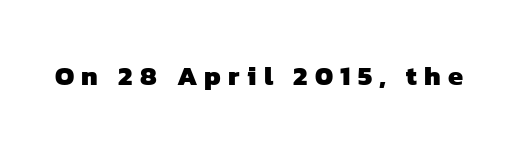
The image shows 27 px bold type; set unusually wide letter spacing (+0.27 em), not underlined.
